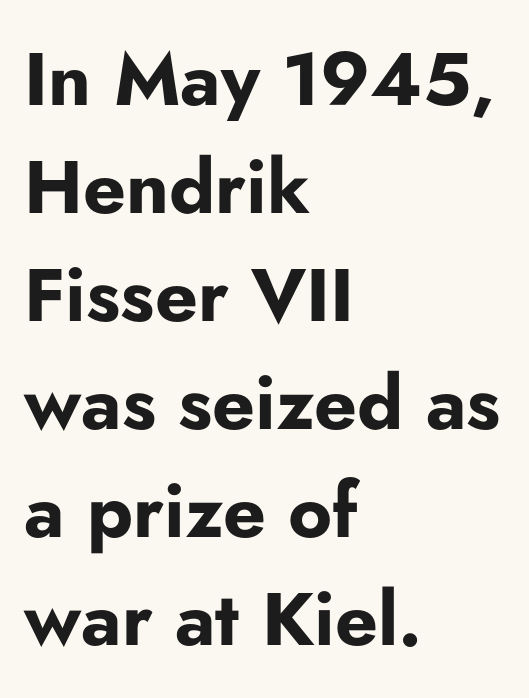
No feet cap the strokes, marking this as sans-serif type. Students, observe: this is what conventionally led text looks like. The letters stand straight up with perfectly vertical stems. The face used here is proportionally spaced, like ordinary book or web type. Each line starts at the same left margin while the right side varies. Tracking here is standard; glyphs follow each other at the usual distance.
